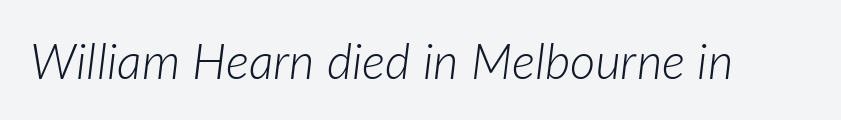
The image shows 49 px light type, italic (leaning right); set normal letter spacing, not underlined; low stroke contrast and a medium x-height.
